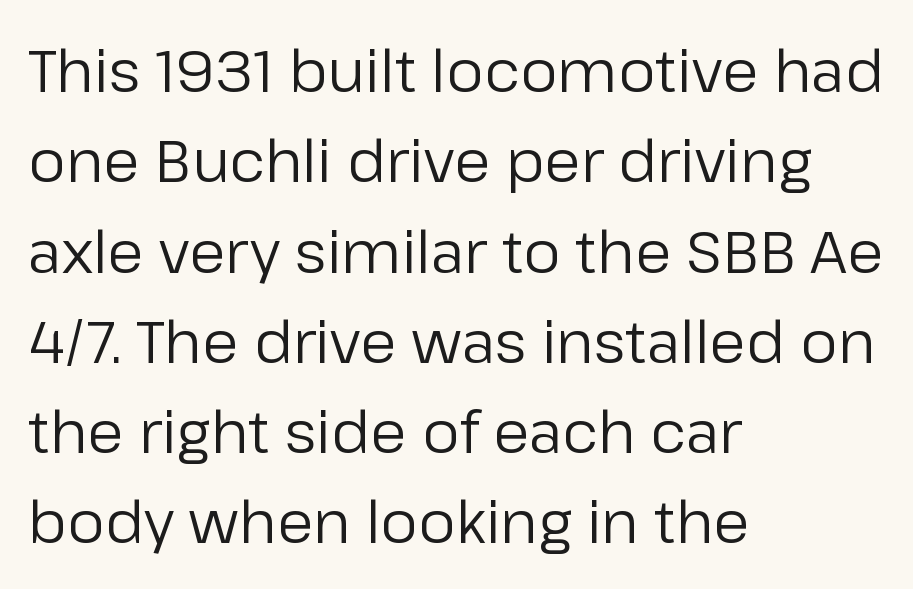
Q: Is the text bold? A: No.
Q: Is the text italic (slanted)? A: No, it is upright.
Q: Is the typeface a serif or a sans-serif typeface? A: Sans-serif.
Q: Is the text underlined? A: No.
Q: How is the paragraph aligned? A: Left-aligned.
Q: Is the spacing between letters normal or unusually wide? A: Normal.
Q: Is the spacing between lines tight, normal or loose? A: Normal.
Q: Width (condensed, normal, or wide)? A: Normal.
Q: Stroke contrast? A: Low.
Q: x-height? A: Medium.
Q: Monospaced? A: No.
